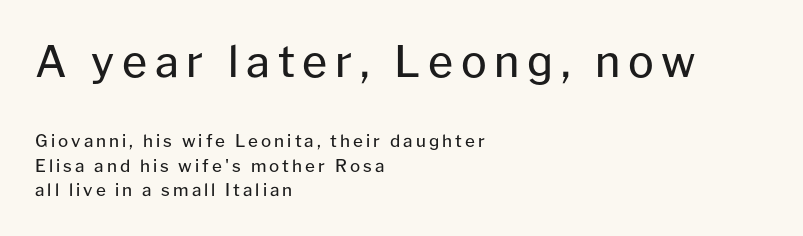
The image shows 43 px regular-weight sans-serif type, upright; set left-aligned, normal line spacing (1.42x), not underlined; the first (top) block is 2.53x larger; low stroke contrast and a medium x-height.
